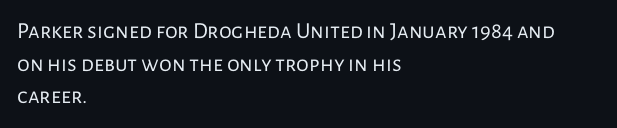
Q: Is the text bold? A: No.
Q: Is the text italic (slanted)? A: No, it is upright.
Q: Is the text underlined? A: No.
Q: How is the paragraph aligned? A: Left-aligned.
Q: Is the spacing between letters normal or unusually wide? A: Normal.
Q: Is the spacing between lines tight, normal or loose? A: Normal.
